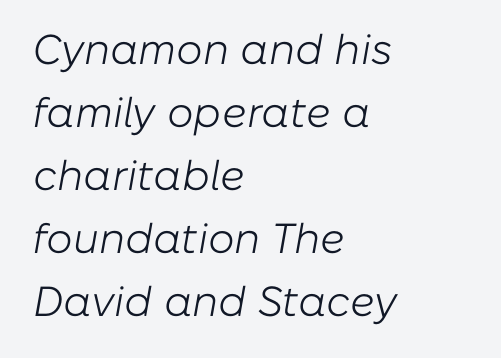
The image shows 42 px light type, italic (leaning right); set left-aligned, normal line spacing (1.5x), normal letter spacing, not underlined; low stroke contrast and a medium x-height.
